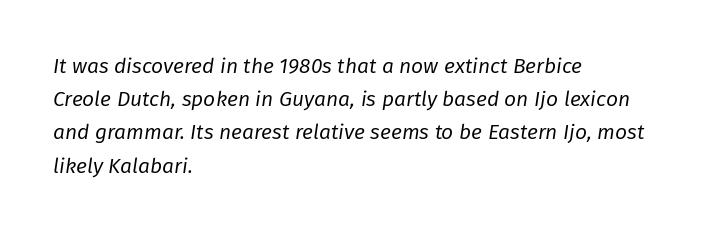
The image shows 21 px text type, italic (leaning right); set left-aligned, normal line spacing (1.58x), normal letter spacing, not underlined.
